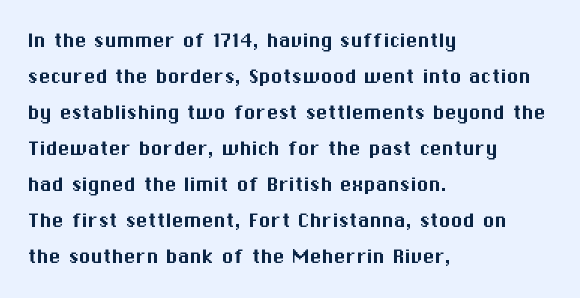
You can tell it's not italic because the verticals are truly vertical. Whoever set this chose a conventional vertical rhythm. The line texture is even and compact thanks to regular tracking. Each row of text sits above clean, open space.
